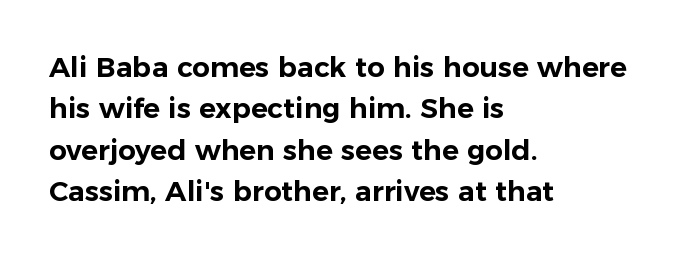
Left-aligned paragraph, ragged on the right. Notice how the stems are strictly vertical — no italics here. Varying glyph widths throughout — classic text-font behaviour. This block has exactly the height ordinary leading produces. Stroke terminals: plain, sans-serif. Glyph-to-glyph distance matches everyday printed text.
